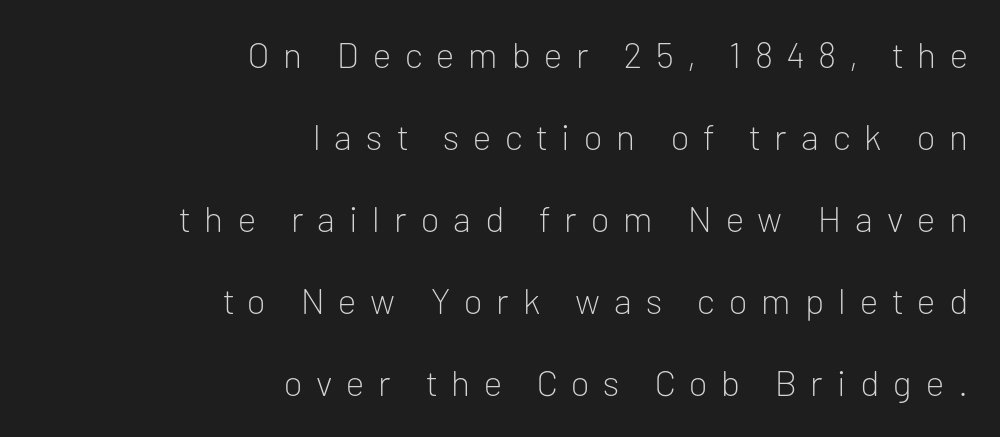
{"serif": "no", "italic": "no", "bold": "no", "weight": "light", "width": "normal", "stroke_contrast": "low", "x_height": "medium", "monospaced": "no", "underline": "no", "align": "right", "line_spacing": "loose", "line_spacing_ratio": 2.28, "letter_spacing": "wide", "letter_spacing_em": 0.39, "glyph_px": 36}
